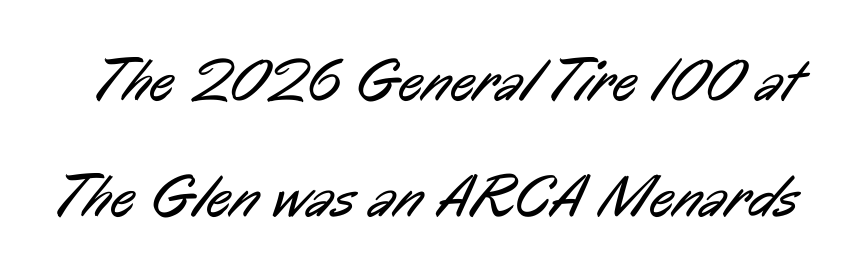
{"serif": "no", "bold": "no", "weight": "regular", "width": "condensed", "stroke_contrast": "low", "x_height": "medium", "monospaced": "no", "underline": "no", "line_spacing": "loose", "line_spacing_ratio": 1.93, "letter_spacing": "normal", "letter_spacing_em": 0.0, "glyph_px": 60}
